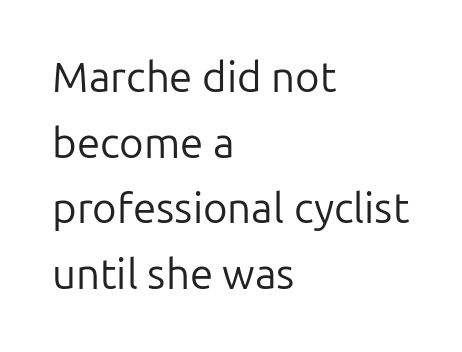
The leading is moderate, giving the passage an even texture. All the whitespace from short lines collects on the right. The strip under each line holds only bare page. Unlike italic type, these characters show no tilt at all.
